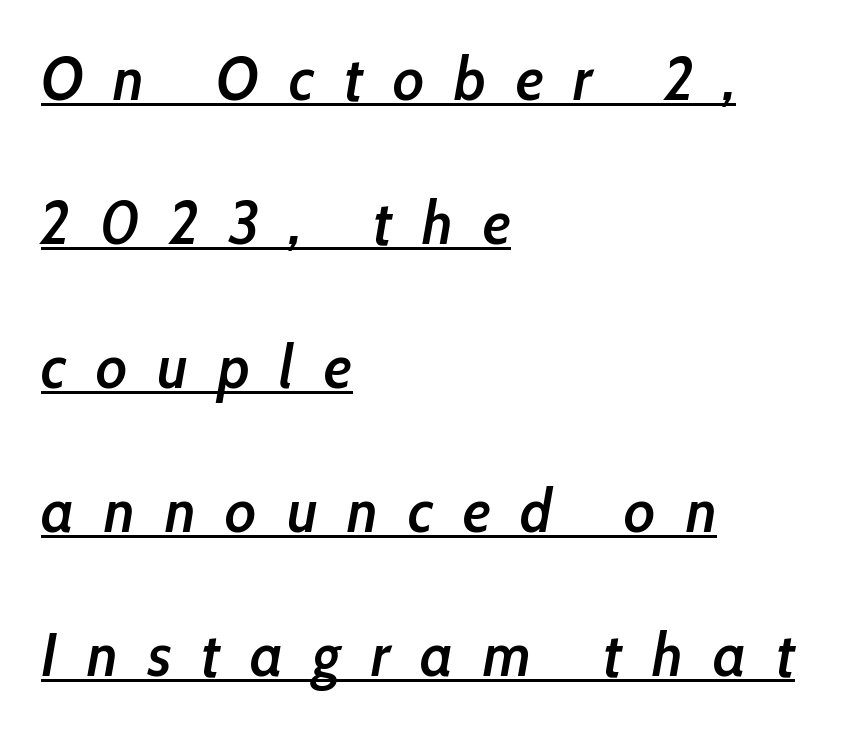
{"italic": "yes", "lean": "right", "slant_degrees": 10, "bold": "semi", "weight": "semibold", "width": "condensed", "stroke_contrast": "low", "x_height": "medium", "monospaced": "no", "underline": "yes", "align": "left", "line_spacing": "loose", "line_spacing_ratio": 2.36, "letter_spacing": "wide", "letter_spacing_em": 0.49, "glyph_px": 61}
